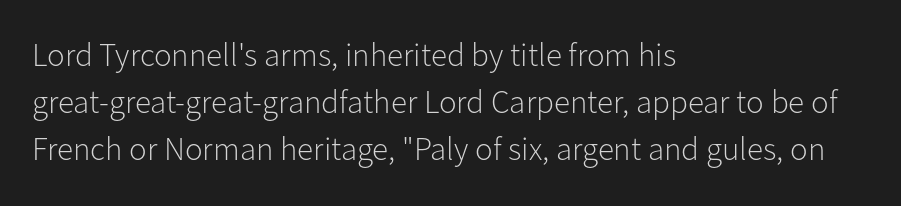
{"serif": "no", "italic": "no", "bold": "no", "weight": "light", "width": "normal", "stroke_contrast": "low", "x_height": "medium", "monospaced": "no", "underline": "no", "align": "left", "line_spacing": "normal", "line_spacing_ratio": 1.42, "letter_spacing": "normal", "letter_spacing_em": 0.0, "glyph_px": 33}
